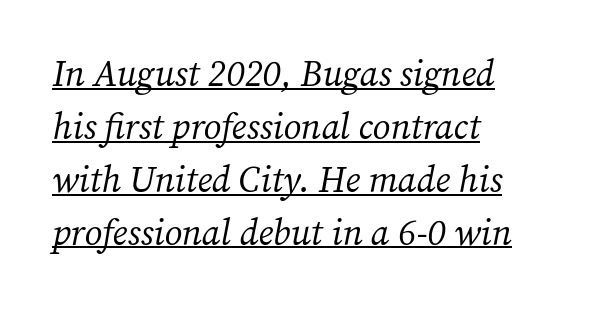
Q: Is the text bold? A: No.
Q: Is the text italic (slanted)? A: Yes, it leans right by about 12 degrees.
Q: Is the typeface a serif or a sans-serif typeface? A: Serif.
Q: Is the text underlined? A: Yes.
Q: How is the paragraph aligned? A: Left-aligned.
Q: Is the spacing between letters normal or unusually wide? A: Normal.
Q: Is the spacing between lines tight, normal or loose? A: Normal.
Q: Width (condensed, normal, or wide)? A: Normal.
Q: Stroke contrast? A: Medium.
Q: x-height? A: Medium.
Q: Monospaced? A: No.
